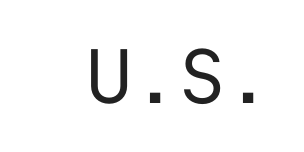
Nope, not italic — everything's standing straight. The characters display no serif detailing; their extremities are plain. Vertical stems look standard width or narrower in stroke. The letters sit at their default tracking, neither squeezed nor spread. The letters march in equal steps, a hallmark of fixed-pitch type.
